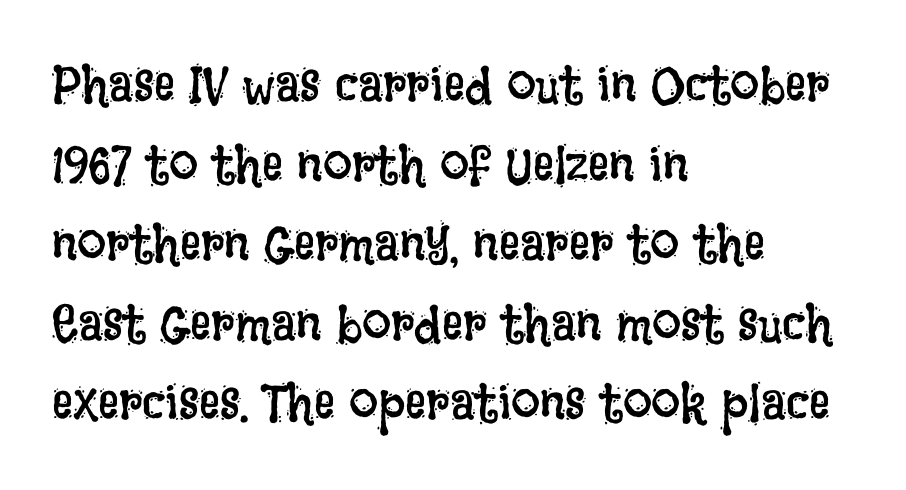
{"italic": "no", "bold": "no", "weight": "regular", "width": "condensed", "stroke_contrast": "low", "x_height": "large", "monospaced": "no", "underline": "no", "align": "left", "line_spacing": "normal", "line_spacing_ratio": 1.53, "letter_spacing": "normal", "letter_spacing_em": 0.0, "glyph_px": 52}
